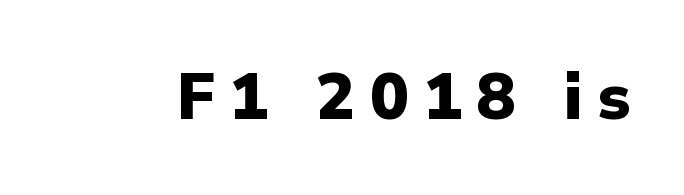
A dark, heavy texture on the line: the type is bold. The passage shown is typed in a proportional face where columns would drift. This rendering widens character spacing well past its baseline value. Does the lettering tilt? It doesn't — this is upright. You can tell from the bare stems that sans-serif type was used.
